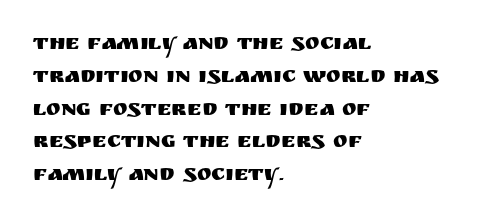
The specimen omits any rule beneath the text block's lines. Is the letter spacing exaggerated? No — it looks like the ordinary default. The typography opts for an upright posture over an oblique one. The rag falls on the right side of this text block. Baseline-to-baseline distance is the conventional proportion of letter height.
